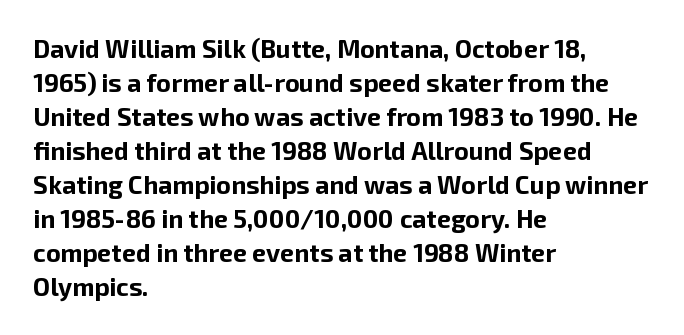
{"italic": "no", "bold": "yes", "underline": "no", "align": "left", "line_spacing": "normal", "line_spacing_ratio": 1.36, "letter_spacing": "normal", "letter_spacing_em": 0.0, "glyph_px": 25}
